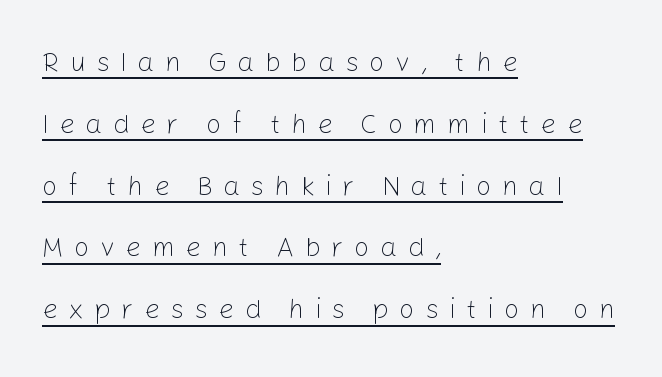
The image shows 27 px text type, upright; set left-aligned, loose line spacing (2.29x), unusually wide letter spacing (+0.39 em), underlined.
